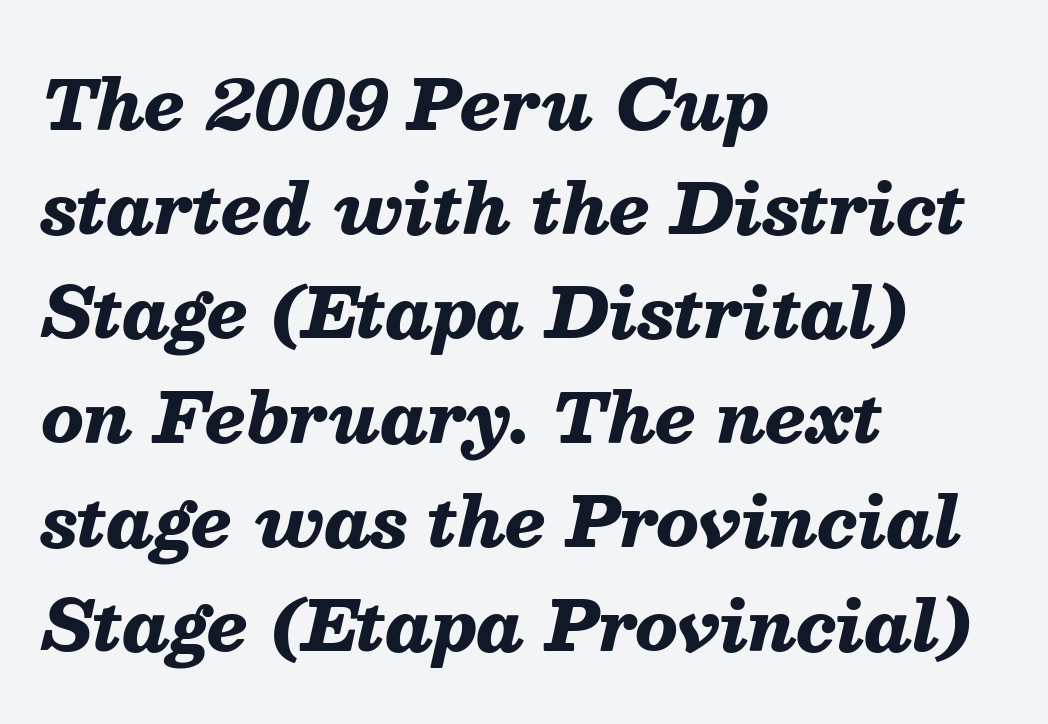
The image shows 69 px heavy type, italic (leaning right); set left-aligned, normal line spacing (1.51x), normal letter spacing, not underlined; medium stroke contrast and a medium x-height.
